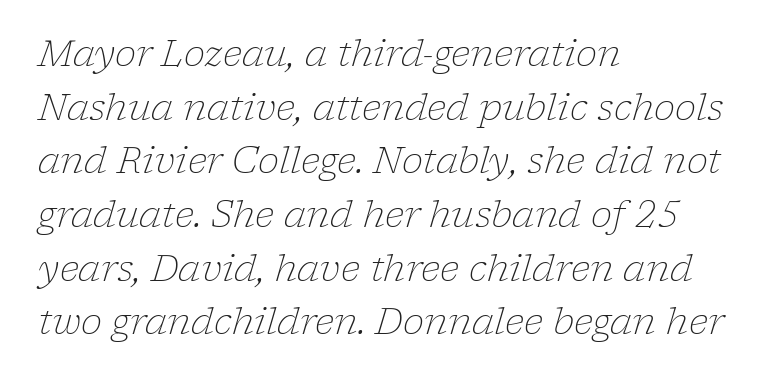
Q: Is the text bold? A: No.
Q: Is the text italic (slanted)? A: Yes, it leans right by about 17 degrees.
Q: Is the typeface a serif or a sans-serif typeface? A: Serif.
Q: Is the text underlined? A: No.
Q: How is the paragraph aligned? A: Left-aligned.
Q: Is the spacing between letters normal or unusually wide? A: Normal.
Q: Is the spacing between lines tight, normal or loose? A: Normal.
Q: Width (condensed, normal, or wide)? A: Normal.
Q: Stroke contrast? A: Low.
Q: x-height? A: Medium.
Q: Monospaced? A: No.
